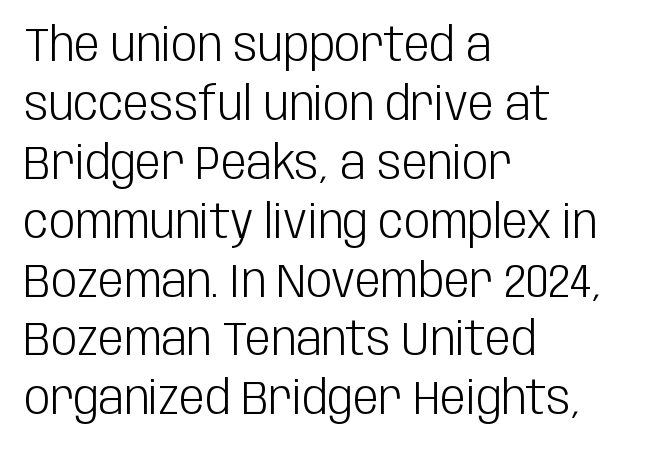
Does extra space separate the letters? No, they use regular spacing. This sample has the flowing, uneven cadence of proportional lettering. Examine the stroke ends and you'll find no serifs. The space beneath each line is pristine and unruled.
